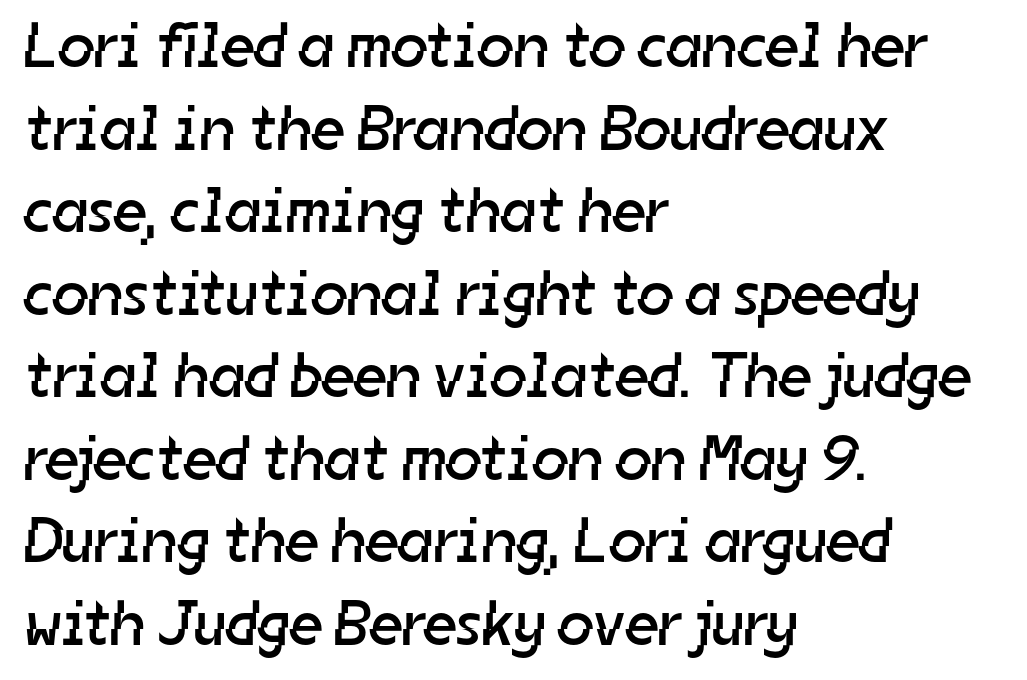
Q: Is the text bold? A: No.
Q: Is the typeface a serif or a sans-serif typeface? A: Sans-serif.
Q: Is the text underlined? A: No.
Q: How is the paragraph aligned? A: Left-aligned.
Q: Is the spacing between letters normal or unusually wide? A: Normal.
Q: Is the spacing between lines tight, normal or loose? A: Normal.
Q: Width (condensed, normal, or wide)? A: Normal.
Q: Stroke contrast? A: Low.
Q: x-height? A: Medium.
Q: Monospaced? A: No.
